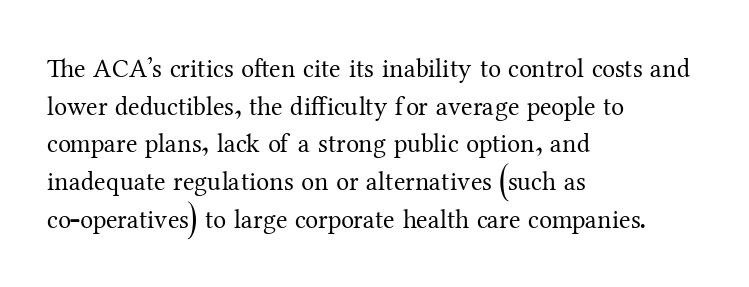
This sample is left-justified, so line endings fall wherever the words run out. Short note: letters normally spaced. These lines were composed using upright roman letters. Nothing heavy about these letters — not bold at all. The glyphs are unaccompanied by any horizontal stroke below them. Quick note: interline space is typical.
